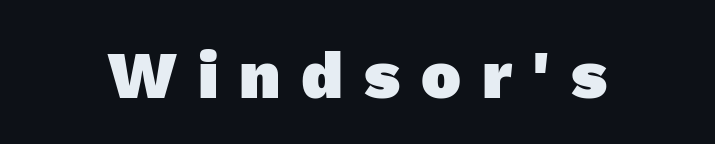
Q: Is the text bold? A: Yes.
Q: Is the typeface a serif or a sans-serif typeface? A: Sans-serif.
Q: Is the text underlined? A: No.
Q: How is the paragraph aligned? A: Centered.
Q: Is the spacing between letters normal or unusually wide? A: Unusually wide.
Q: Width (condensed, normal, or wide)? A: Normal.
Q: x-height? A: Medium.
Q: Monospaced? A: No.
